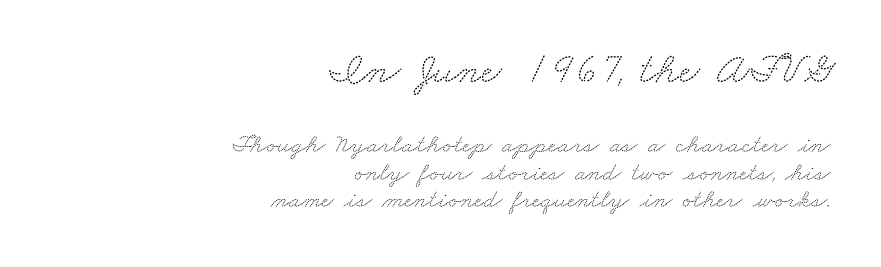
Size hierarchy here favors the leading block over the trailing one. Words appear dense and cohesive because spacing is normal. Cramped leading. Alignment: flush right. The strip under each line holds only bare page.
